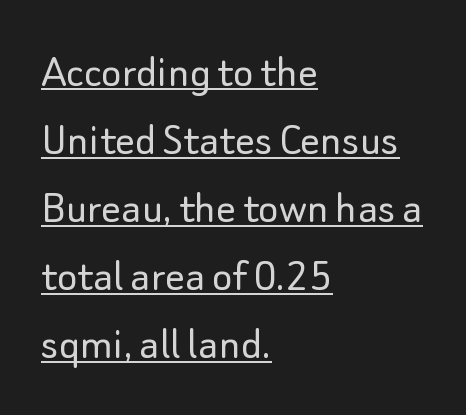
{"serif": "no", "italic": "no", "bold": "no", "weight": "light", "width": "normal", "stroke_contrast": "low", "x_height": "small", "monospaced": "no", "underline": "yes", "align": "left", "line_spacing": "normal", "line_spacing_ratio": 1.39, "letter_spacing": "normal", "letter_spacing_em": 0.0, "glyph_px": 49}
